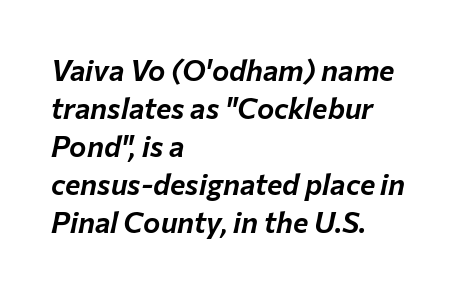
Q: Is the text italic (slanted)? A: Yes, it leans right by about 12 degrees.
Q: Is the text underlined? A: No.
Q: How is the paragraph aligned? A: Left-aligned.
Q: Is the spacing between letters normal or unusually wide? A: Normal.
Q: Is the spacing between lines tight, normal or loose? A: Normal.
Q: Width (condensed, normal, or wide)? A: Normal.
Q: Stroke contrast? A: Low.
Q: x-height? A: Medium.
Q: Monospaced? A: No.
